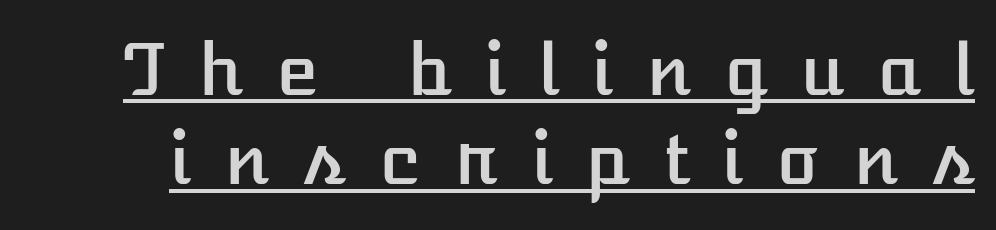
Q: Is the text italic (slanted)? A: No, it is upright.
Q: Is the text underlined? A: Yes.
Q: Is the spacing between letters normal or unusually wide? A: Unusually wide.
Q: Is the spacing between lines tight, normal or loose? A: Normal.
Q: Width (condensed, normal, or wide)? A: Normal.
Q: Stroke contrast? A: Low.
Q: x-height? A: Medium.
Q: Monospaced? A: No.
